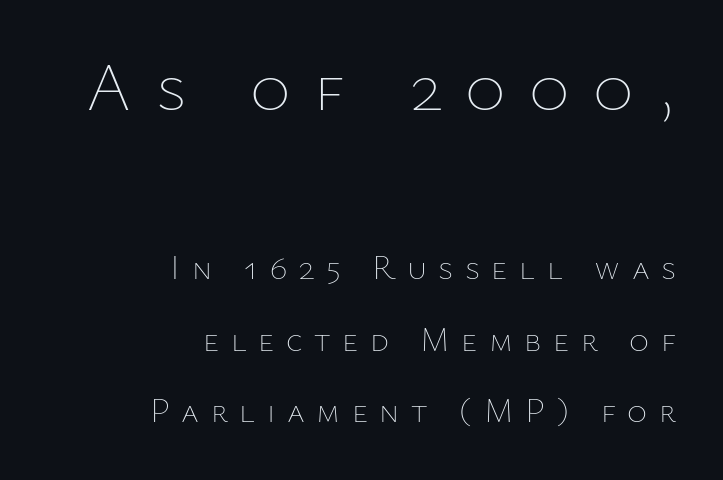
Character size in the leading block exceeds that of the trailing block. Ascenders rise straight up at ninety degrees. This rendering widens character spacing well past its baseline value. If you drew a ruler down the right edge, every line would touch it. Leading: increased. Descenders are the only things crossing below the line.
